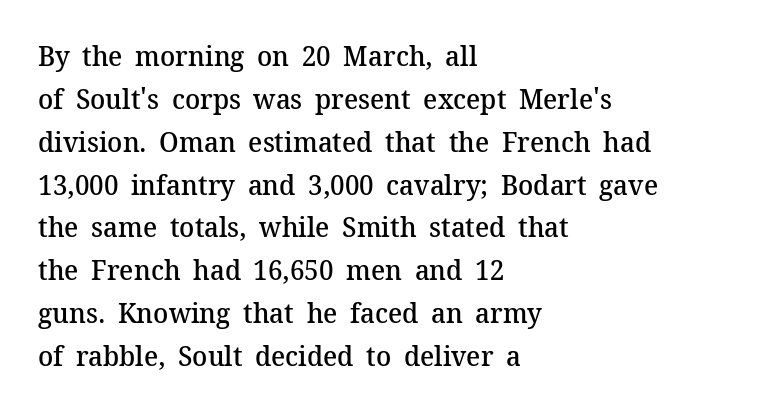
The image shows 28 px semibold serif type, upright; set left-aligned, normal line spacing (1.53x), normal letter spacing, not underlined; medium stroke contrast and a medium x-height.
